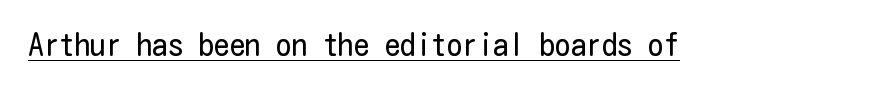
Q: Is the text bold? A: No.
Q: Is the text italic (slanted)? A: No, it is upright.
Q: Is the typeface a serif or a sans-serif typeface? A: Sans-serif.
Q: Is the text underlined? A: Yes.
Q: Is the spacing between letters normal or unusually wide? A: Normal.
Q: Width (condensed, normal, or wide)? A: Condensed.
Q: Stroke contrast? A: Low.
Q: x-height? A: Medium.
